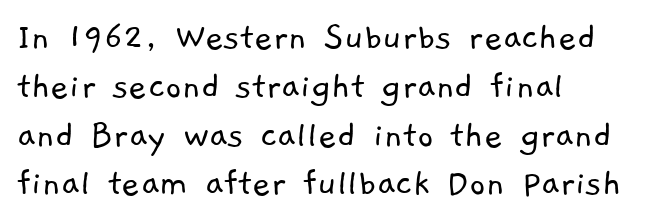
Q: Is the text bold? A: No.
Q: Is the typeface a serif or a sans-serif typeface? A: Sans-serif.
Q: Is the text underlined? A: No.
Q: How is the paragraph aligned? A: Left-aligned.
Q: Is the spacing between letters normal or unusually wide? A: Normal.
Q: Width (condensed, normal, or wide)? A: Normal.
Q: Stroke contrast? A: Low.
Q: x-height? A: Medium.
Q: Monospaced? A: No.
